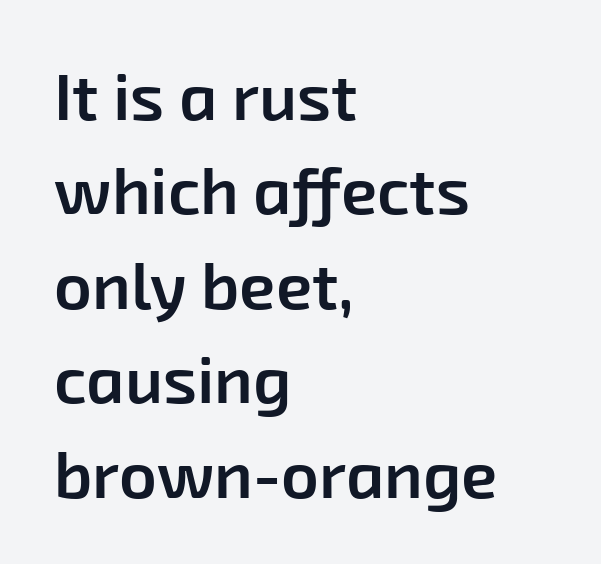
{"serif": "no", "bold": "semi", "weight": "semibold", "width": "normal", "stroke_contrast": "low", "x_height": "medium", "monospaced": "no", "underline": "no", "align": "left", "line_spacing": "normal", "line_spacing_ratio": 1.43, "letter_spacing": "normal", "letter_spacing_em": 0.0, "glyph_px": 66}
